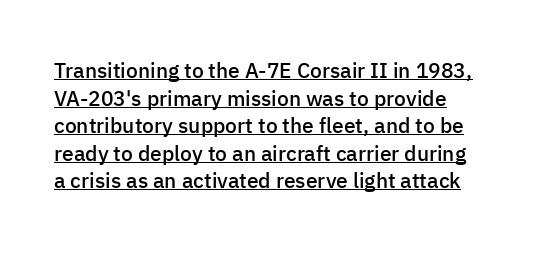
The image shows 21 px text type, upright; set normal line spacing (1.31x), normal letter spacing, underlined.
